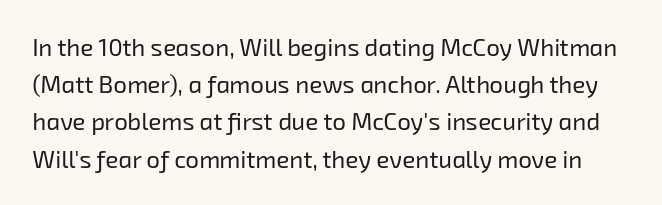
The image shows 24 px text type; set normal line spacing (1.55x), normal letter spacing, not underlined.
